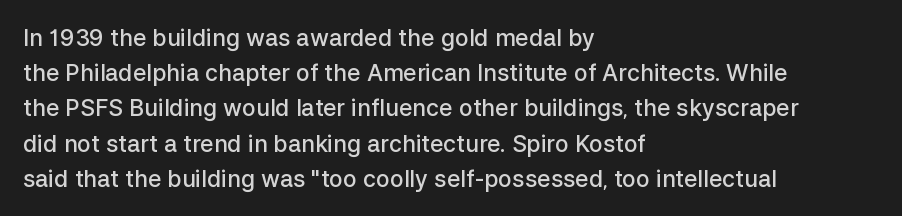
The image shows 23 px text type, upright; set left-aligned, normal line spacing (1.53x), normal letter spacing, not underlined.
